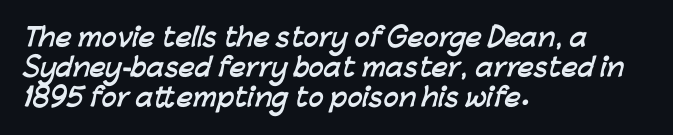
The image shows 25 px bold type; set left-aligned, line spacing 1.21x, normal letter spacing, not underlined.
